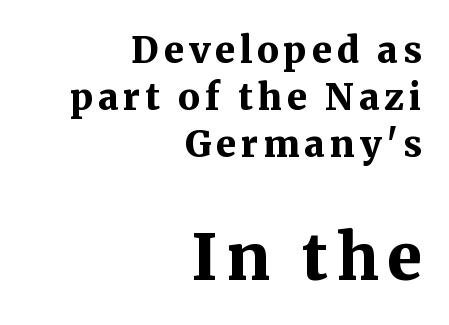
Stroke thickness is high; the sample reads as a true bold. The second block has been scaled up relative to the first. Baseline-to-baseline distance is the conventional proportion of letter height. This sample has the flowing, uneven cadence of proportional lettering. Tall strokes in this sample are plumb rather than angled. A typesetter would label this face a serif.
